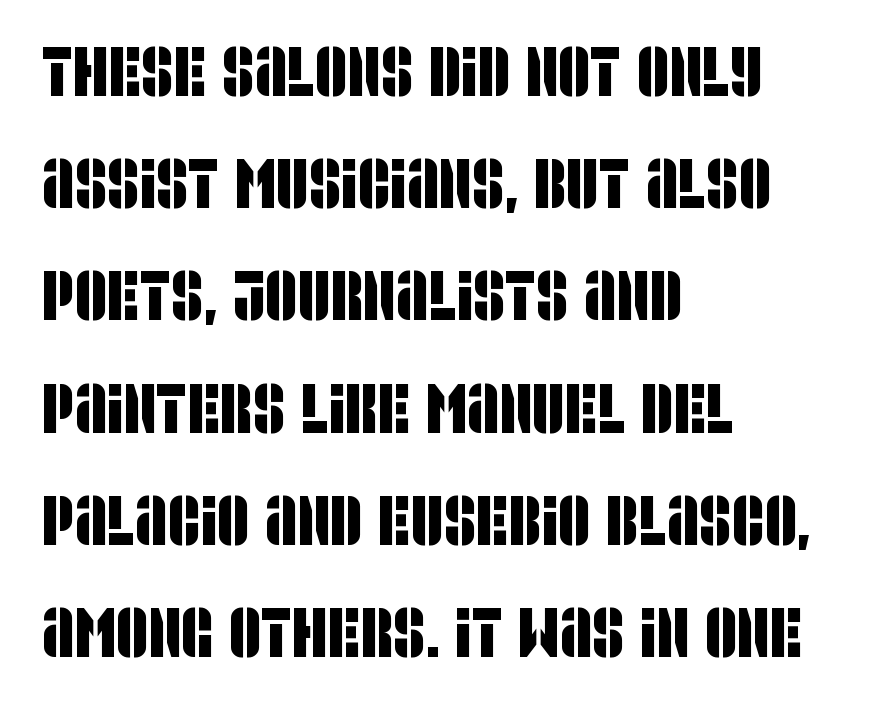
{"serif": "no", "width": "condensed", "stroke_contrast": "low", "x_height": "large", "monospaced": "no", "underline": "no", "align": "left", "line_spacing": "normal", "line_spacing_ratio": 1.58, "letter_spacing": "normal", "letter_spacing_em": 0.0, "glyph_px": 71}
